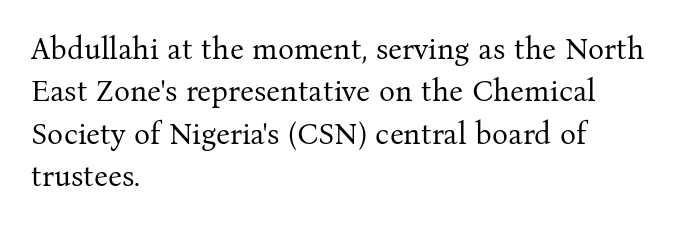
Q: Is the text bold? A: No.
Q: Is the text italic (slanted)? A: No, it is upright.
Q: Is the typeface a serif or a sans-serif typeface? A: Serif.
Q: Is the text underlined? A: No.
Q: How is the paragraph aligned? A: Left-aligned.
Q: Is the spacing between letters normal or unusually wide? A: Normal.
Q: Is the spacing between lines tight, normal or loose? A: Normal.
Q: Width (condensed, normal, or wide)? A: Normal.
Q: Stroke contrast? A: Medium.
Q: x-height? A: Medium.
Q: Monospaced? A: No.
